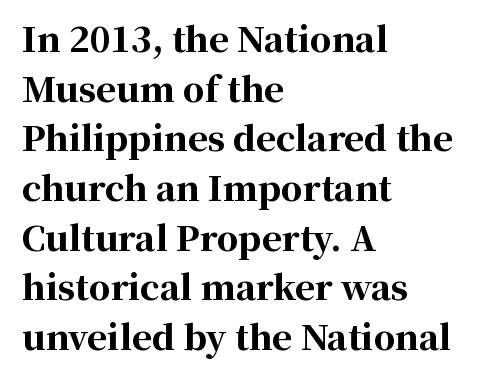
Q: Is the text bold? A: Yes.
Q: Is the text italic (slanted)? A: No, it is upright.
Q: Is the typeface a serif or a sans-serif typeface? A: Serif.
Q: Is the text underlined? A: No.
Q: How is the paragraph aligned? A: Left-aligned.
Q: Is the spacing between letters normal or unusually wide? A: Normal.
Q: Is the spacing between lines tight, normal or loose? A: Normal.
Q: Width (condensed, normal, or wide)? A: Normal.
Q: Stroke contrast? A: High.
Q: x-height? A: Medium.
Q: Monospaced? A: No.
